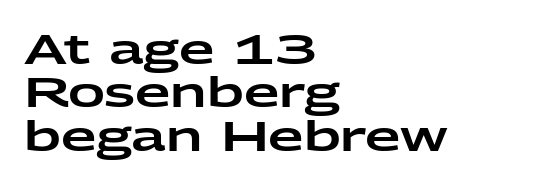
{"serif": "no", "italic": "no", "width": "wide", "stroke_contrast": "low", "x_height": "medium", "monospaced": "no", "underline": "no", "align": "left", "line_spacing": "tight", "line_spacing_ratio": 1.06, "letter_spacing": "normal", "letter_spacing_em": 0.0, "glyph_px": 41}
